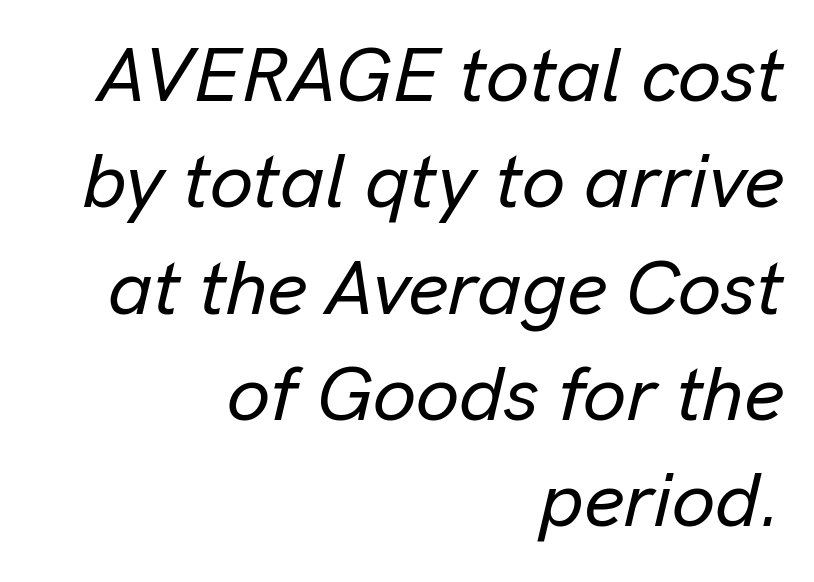
Line ends are locked; line starts wander. The zone under the glyphs is completely vacant. In terms of posture, this sample is oblique. Vertically, the passage feels balanced, rows spaced as you'd expect. Look at the tracking — it's just the regular setting, nothing added.
